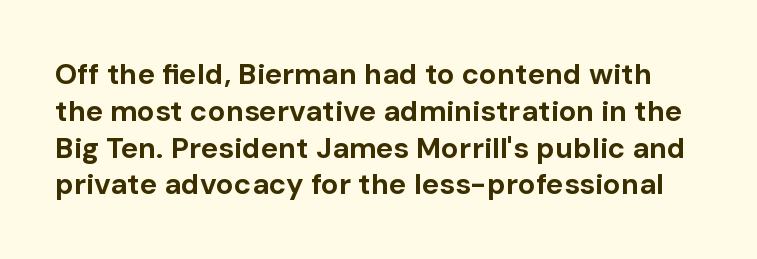
{"serif": "no", "italic": "no", "bold": "yes", "weight": "bold", "width": "normal", "stroke_contrast": "low", "x_height": "medium", "monospaced": "no", "underline": "no", "line_spacing": "normal", "line_spacing_ratio": 1.27, "letter_spacing": "normal", "letter_spacing_em": 0.0, "glyph_px": 29}
